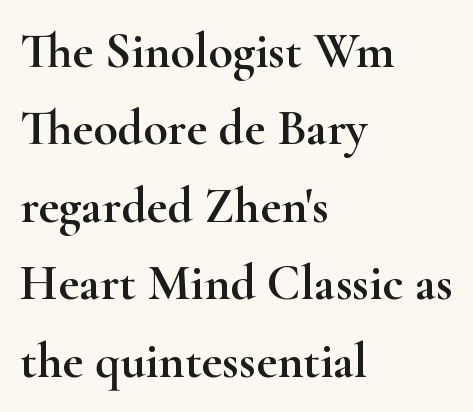
A classic flush-left, rag-right setting is used for this passage. The passage shown is not underscored anywhere. You could not count columns in this text — the font is proportionally spaced. These lines are composed in type with serifs. Does the leading feel generous? No, just average. Nothing unusual about the tracking: characters are spaced as the font intends.
